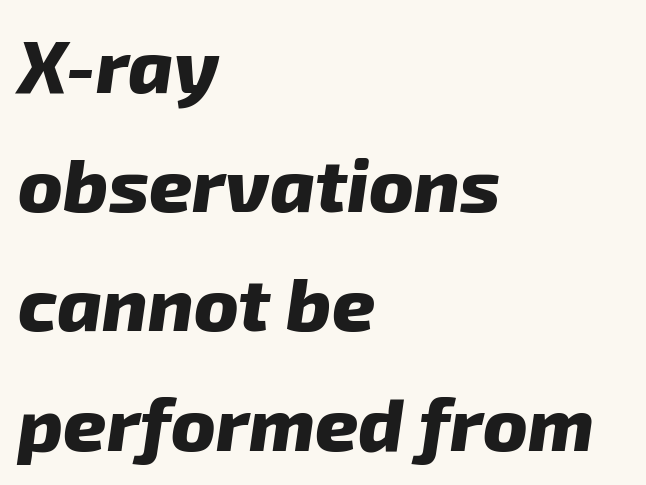
The image shows 75 px heavy type, italic (leaning right); set left-aligned, normal line spacing (1.59x), normal letter spacing, not underlined; low stroke contrast and a medium x-height.
